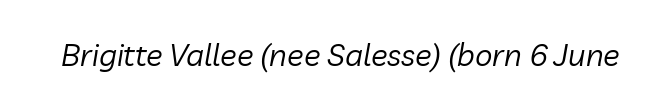
The image shows 31 px regular-weight type, italic (leaning right); set normal letter spacing, not underlined; low stroke contrast and a medium x-height.
